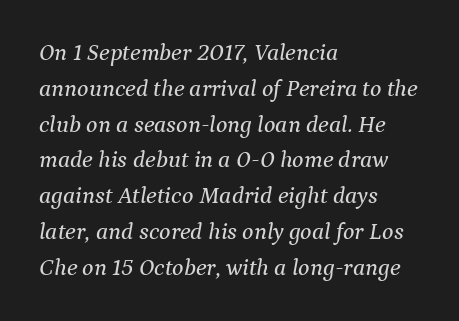
{"italic": "yes", "lean": "right", "slant_degrees": 9, "underline": "no", "align": "left", "line_spacing": "normal", "line_spacing_ratio": 1.49, "letter_spacing": "normal", "letter_spacing_em": 0.0, "glyph_px": 24}
